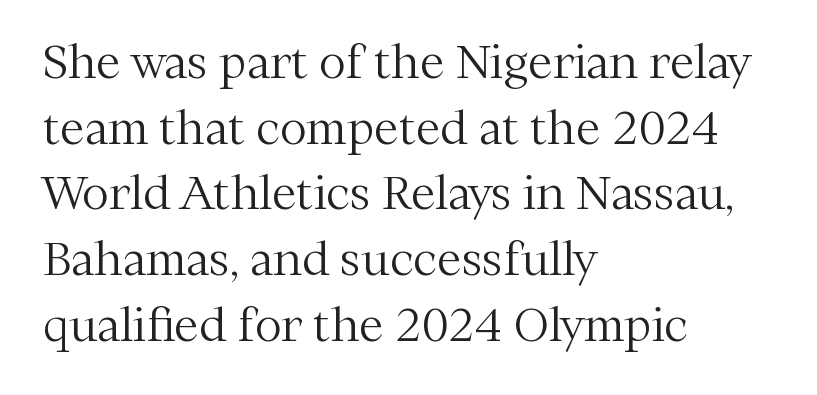
The image shows 45 px light serif type, upright; set left-aligned, normal line spacing (1.46x), normal letter spacing, not underlined; medium stroke contrast and a medium x-height.
